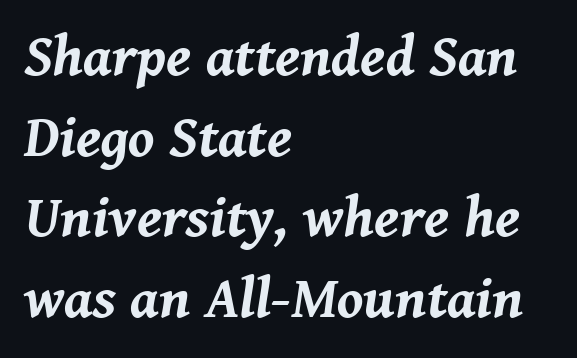
The image shows 58 px bold type, italic (leaning right); set left-aligned, normal line spacing (1.39x), normal letter spacing, not underlined; medium stroke contrast and a medium x-height.
